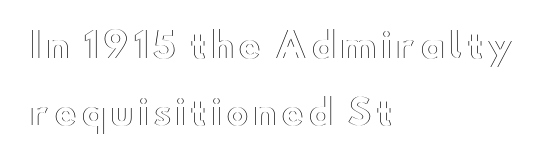
Upright lettering throughout. Honestly, there is no underline to notice here at all. Notice the wide empty band between every row — that's loose leading. Note the varied advance widths — an 'i' is clearly narrower than an 'm'. The paragraph shown leans on its left margin.
